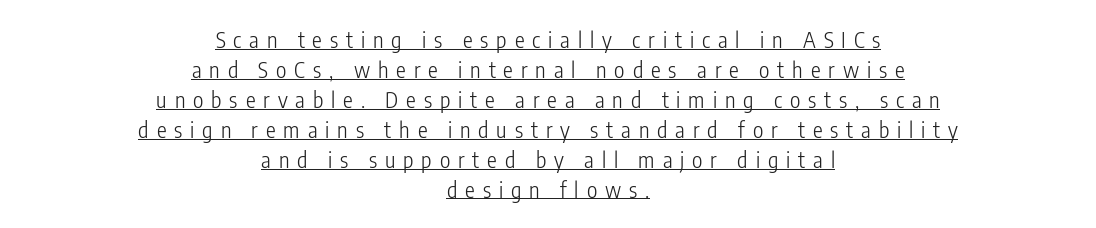
Tracking here is generous; glyphs stand well apart from one another. The characters are drawn with everyday or finer stroke widths. Each new line begins a customary step beneath the previous one. The passage is arranged like a title page — every line centered.
